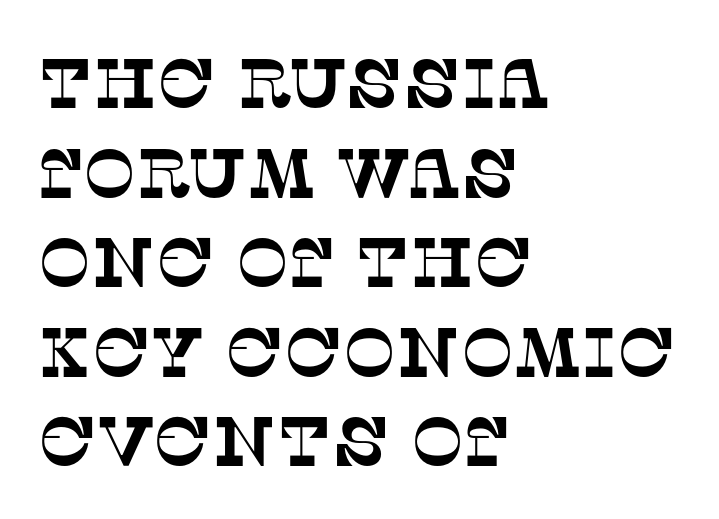
Rows of type keep a routine distance in the vertical direction. Plain, unruled lines of type. The rendering anchors every line to the left-hand side. The passage shown is typeset with a serif family. Proportional: the letters do not fall into vertical columns. Default kerning and tracking; the words read as compact shapes.
